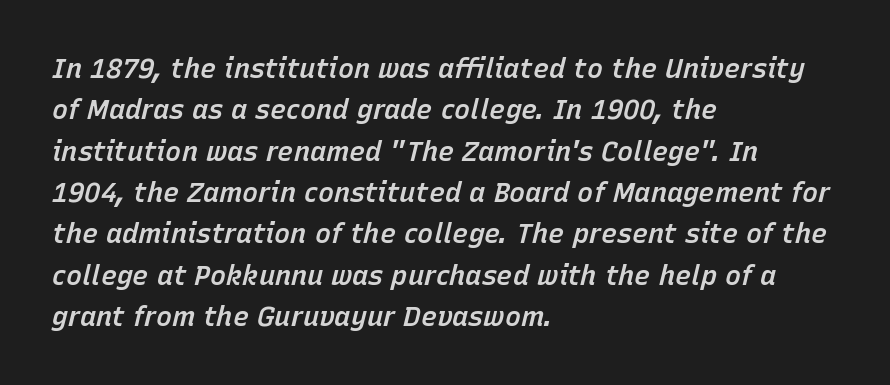
Q: Is the text bold? A: Semi-bold.
Q: Is the text italic (slanted)? A: Yes, it leans right by about 15 degrees.
Q: Is the text underlined? A: No.
Q: How is the paragraph aligned? A: Left-aligned.
Q: Is the spacing between letters normal or unusually wide? A: Normal.
Q: Is the spacing between lines tight, normal or loose? A: Normal.
